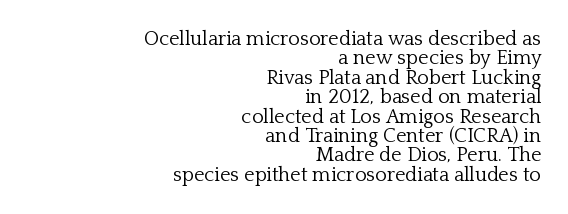
The image shows 20 px text type, upright; set right-aligned, tight line spacing (0.97x), normal letter spacing, not underlined.
